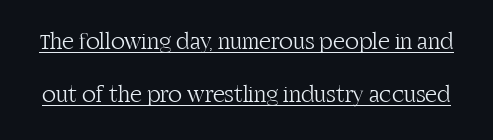
{"italic": "no", "bold": "no", "underline": "yes", "line_spacing": "loose", "line_spacing_ratio": 2.31, "letter_spacing": "normal", "letter_spacing_em": 0.0, "glyph_px": 23}
